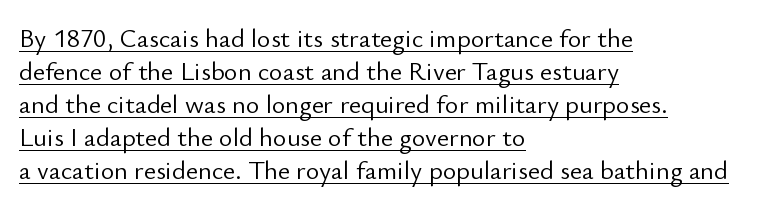
A light-to-regular cut is what we see here. Line spacing here is normal. Every row of glyphs begins at an identical x-position on the left. Unlike italic type, these characters show no tilt at all. Does extra space separate the letters? No, they use regular spacing. The glyphs are accompanied by a horizontal stroke just below them.
